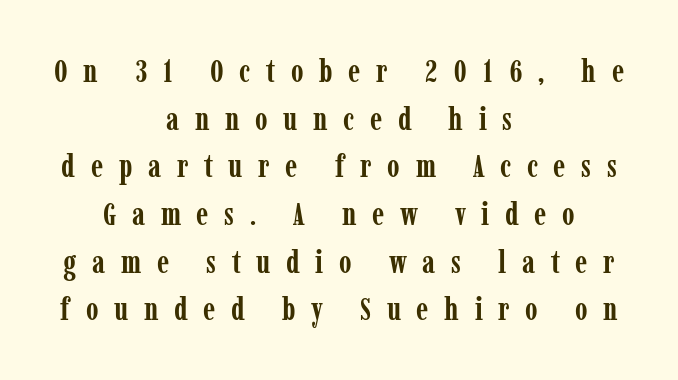
Q: Is the text bold? A: Yes.
Q: Is the text italic (slanted)? A: No, it is upright.
Q: Is the typeface a serif or a sans-serif typeface? A: Serif.
Q: Is the text underlined? A: No.
Q: How is the paragraph aligned? A: Centered.
Q: Is the spacing between letters normal or unusually wide? A: Unusually wide.
Q: Is the spacing between lines tight, normal or loose? A: Normal.
Q: Width (condensed, normal, or wide)? A: Condensed.
Q: Stroke contrast? A: Low.
Q: x-height? A: Medium.
Q: Monospaced? A: No.
